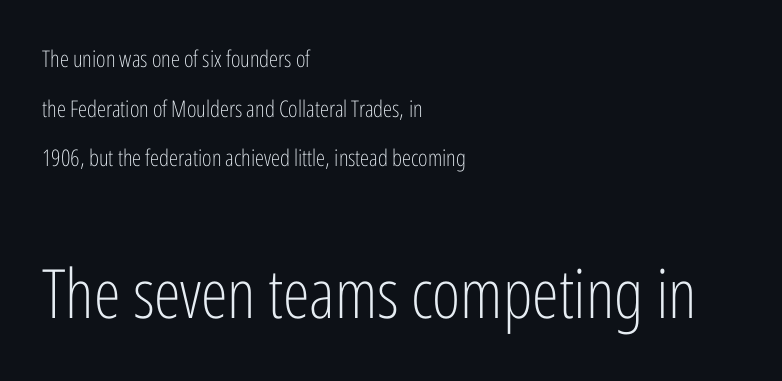
What kind of face is this? One without serifs — a sans. Is the type heavy? It reads as light-to-regular instead. You could not count columns in this text — the font is proportionally spaced. Between one letter and the next there's only the usual sliver of space. The rendering anchors every line to the left-hand side.
